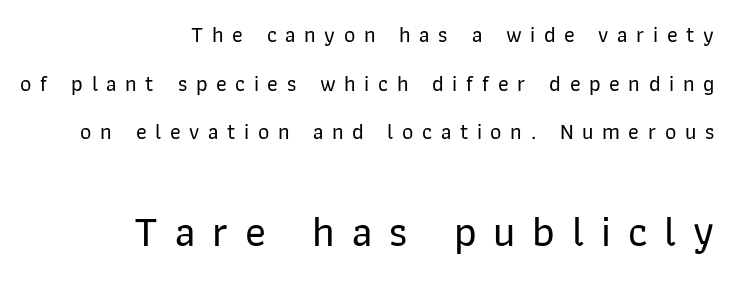
{"serif": "no", "italic": "no", "width": "normal", "stroke_contrast": "low", "x_height": "medium", "monospaced": "no", "underline": "no", "align": "right", "line_spacing": "loose", "line_spacing_ratio": 2.21, "letter_spacing": "wide", "letter_spacing_em": 0.39, "larger_block": "second", "size_ratio": 1.95, "glyph_px": 43}
